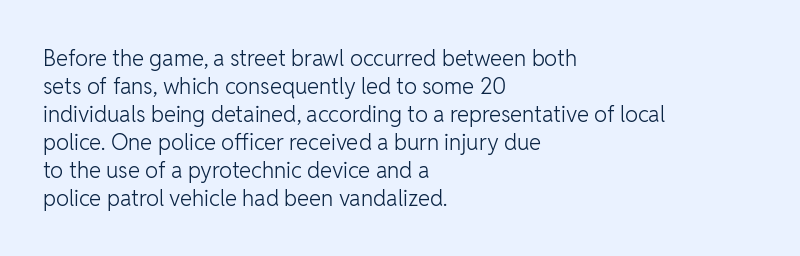
No extra ink here — the face is not bold. Students, observe: this is what conventionally led text looks like. Visually the block forms a straight wall on the left and a jagged coastline on the right. Clear beneath every line of the passage.
